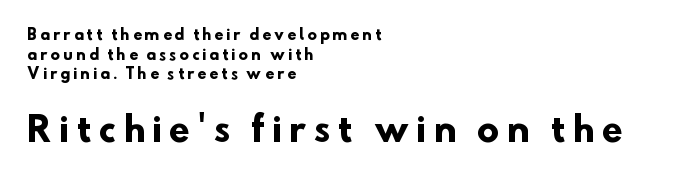
Q: Is the text bold? A: Yes.
Q: Is the typeface a serif or a sans-serif typeface? A: Sans-serif.
Q: Is the text underlined? A: No.
Q: How is the paragraph aligned? A: Left-aligned.
Q: Is the spacing between letters normal or unusually wide? A: Unusually wide.
Q: Is the spacing between lines tight, normal or loose? A: Normal.
Q: Which block of text is set in a larger size, the first (top) or the second (bottom)? A: The second (bottom) one.
Q: Width (condensed, normal, or wide)? A: Normal.
Q: Stroke contrast? A: Low.
Q: x-height? A: Small.
Q: Monospaced? A: No.
